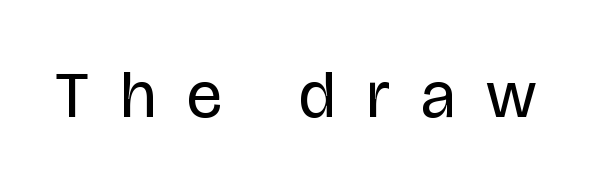
{"serif": "no", "italic": "no", "bold": "no", "weight": "regular", "width": "condensed", "stroke_contrast": "low", "x_height": "large", "monospaced": "no", "underline": "no", "letter_spacing": "wide", "letter_spacing_em": 0.48, "glyph_px": 66}
